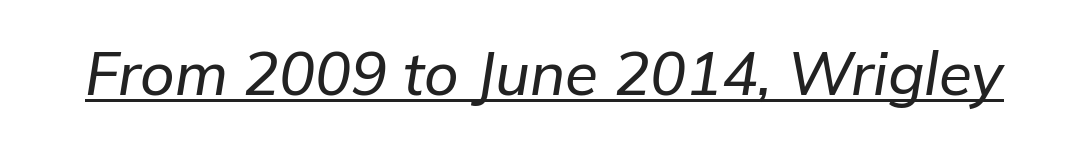
Proportional: the letters do not fall into vertical columns. This sample uses plain, unmodified letter spacing. Yep, that's italic — everything's leaning. Beneath each row of characters lies a ruled line.
